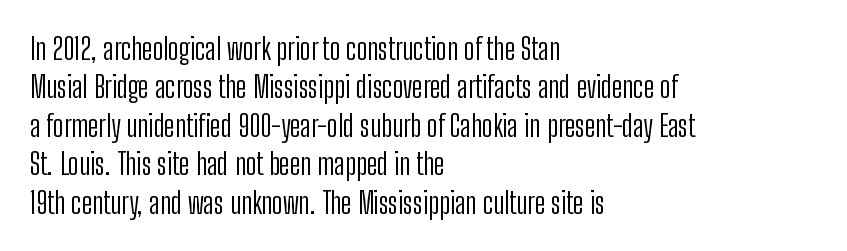
{"serif": "no", "italic": "no", "bold": "no", "weight": "light", "width": "condensed", "stroke_contrast": "low", "x_height": "medium", "monospaced": "no", "underline": "no", "align": "left", "line_spacing": "normal", "line_spacing_ratio": 1.28, "letter_spacing": "normal", "letter_spacing_em": 0.0, "glyph_px": 30}
